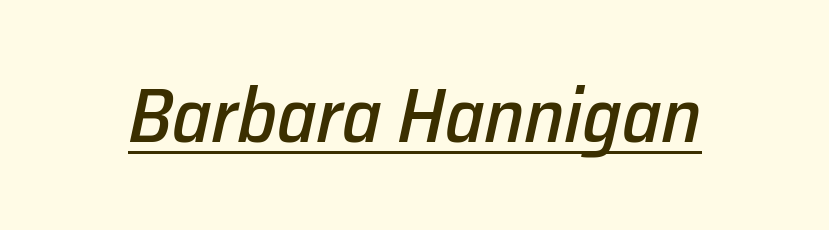
{"italic": "yes", "lean": "right", "slant_degrees": 12, "width": "normal", "stroke_contrast": "low", "x_height": "medium", "monospaced": "no", "underline": "yes", "letter_spacing": "normal", "letter_spacing_em": 0.0, "glyph_px": 77}
